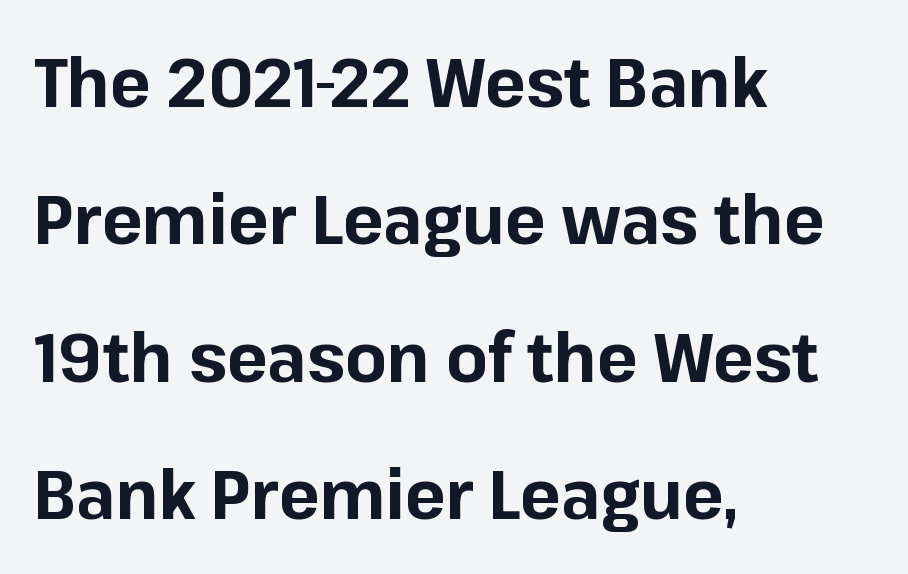
The image shows 68 px bold sans-serif type, upright; set left-aligned, loose line spacing (2.02x), normal letter spacing, not underlined; low stroke contrast and a medium x-height.
